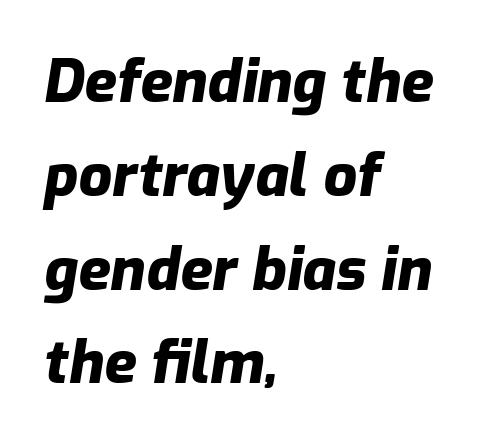
The gaps between neighbouring characters are ordinary and unremarkable. The rendering uses natural spacing where letterforms have individual widths. Students, this is bold: see how much ink each stroke carries. If you drew a line through each stem, it would be angled.
